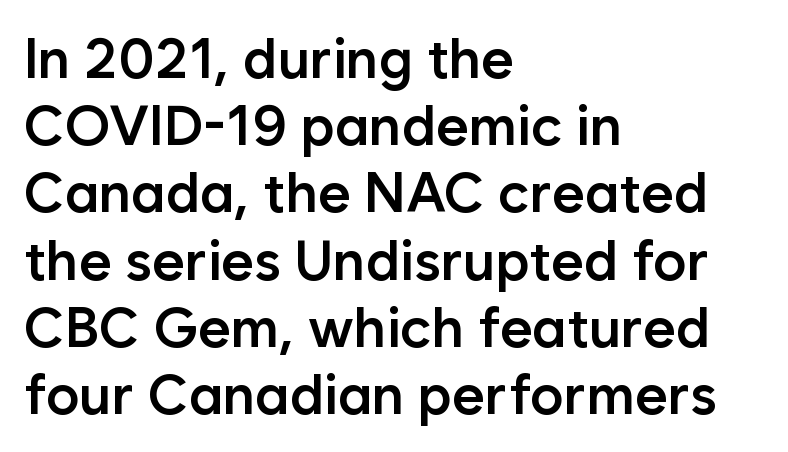
A typesetter would label this face a sans. The space beneath each line is pristine and unruled. Casual observation: everything's shoved over to the left. No extra tracking has been applied to these lines. Typesetter's note: demi weight, one step under bold. These lines are rendered in a variable-pitch font.
